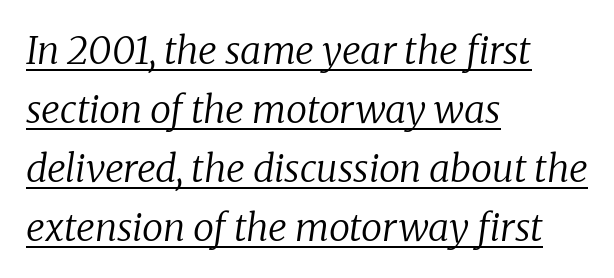
{"serif": "yes", "italic": "yes", "lean": "right", "slant_degrees": 8, "bold": "no", "weight": "regular", "width": "normal", "stroke_contrast": "low", "x_height": "medium", "monospaced": "no", "underline": "yes", "align": "left", "line_spacing": "normal", "line_spacing_ratio": 1.55, "letter_spacing": "normal", "letter_spacing_em": 0.0, "glyph_px": 38}
